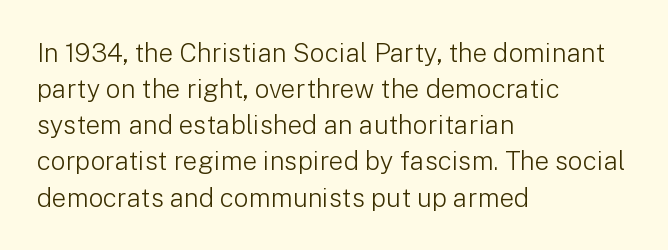
The image shows 26 px text type, upright; set left-aligned, normal line spacing (1.39x), normal letter spacing, not underlined.
